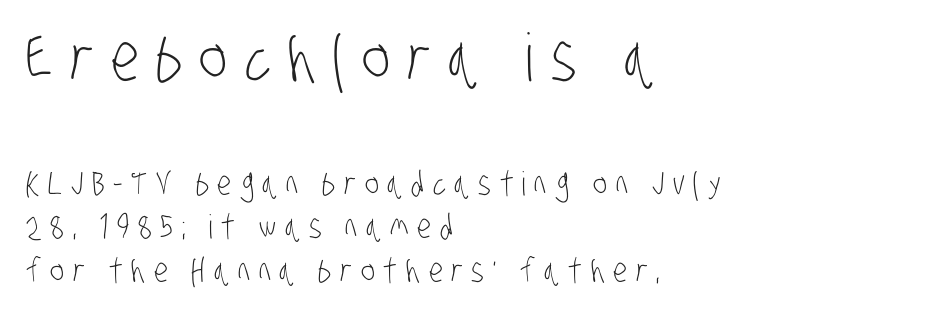
{"serif": "no", "bold": "no", "weight": "light", "width": "condensed", "stroke_contrast": "low", "x_height": "large", "monospaced": "no", "underline": "no", "align": "left", "line_spacing": "normal", "line_spacing_ratio": 1.33, "letter_spacing": "wide", "letter_spacing_em": 0.26, "larger_block": "first", "size_ratio": 2.0, "glyph_px": 66}
